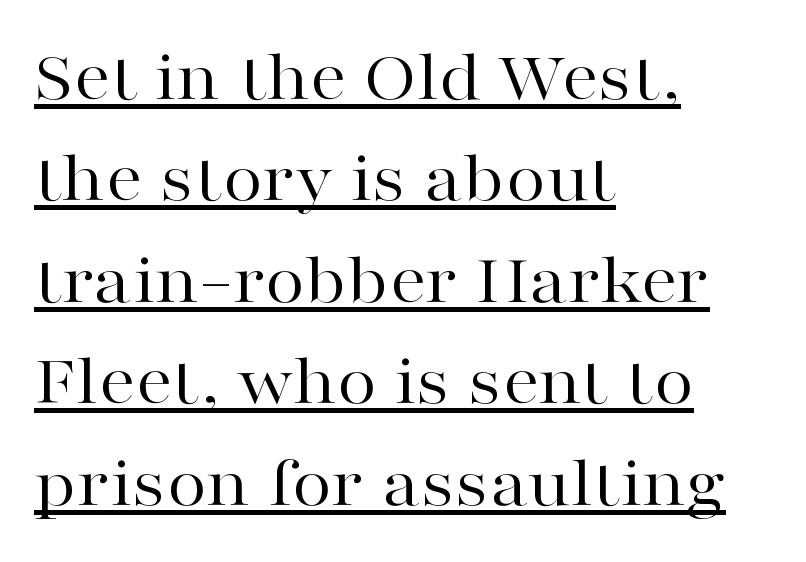
The image shows 73 px regular-weight, wide serif type, upright; set left-aligned, normal line spacing (1.39x), normal letter spacing, underlined; high stroke contrast and a medium x-height.
